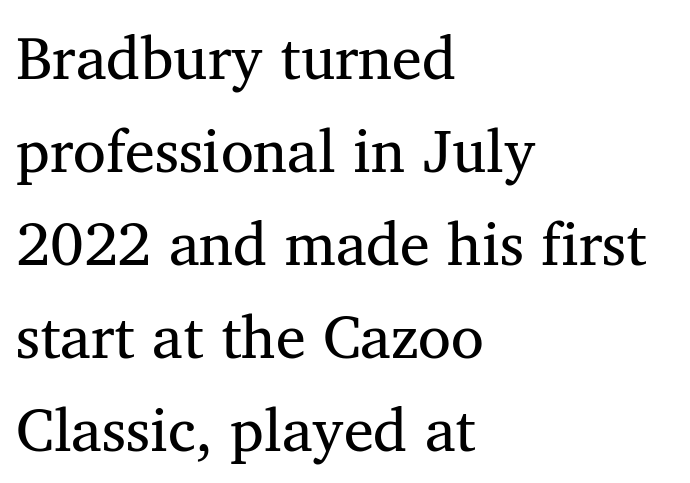
Heft: none added — not bold. The text block is weighted toward the left margin, trailing off unevenly rightward. Yep, those are serifs on the letters. Is this a fixed-width face? No — the glyphs have proportional, varying widths. Tracking here is standard; glyphs follow each other at the usual distance. This block has exactly the height ordinary leading produces.
